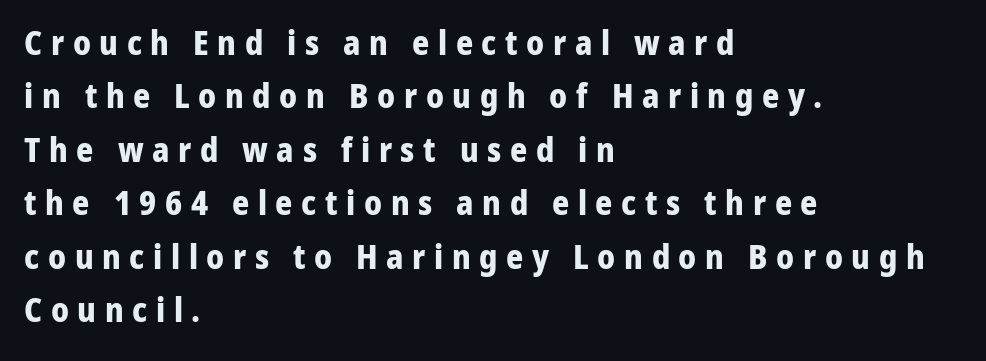
Q: Is the text bold? A: Yes.
Q: Is the text italic (slanted)? A: No, it is upright.
Q: Is the typeface a serif or a sans-serif typeface? A: Sans-serif.
Q: Is the text underlined? A: No.
Q: How is the paragraph aligned? A: Left-aligned.
Q: Is the spacing between letters normal or unusually wide? A: Unusually wide.
Q: Is the spacing between lines tight, normal or loose? A: Normal.
Q: Width (condensed, normal, or wide)? A: Normal.
Q: Stroke contrast? A: Low.
Q: x-height? A: Medium.
Q: Monospaced? A: No.
